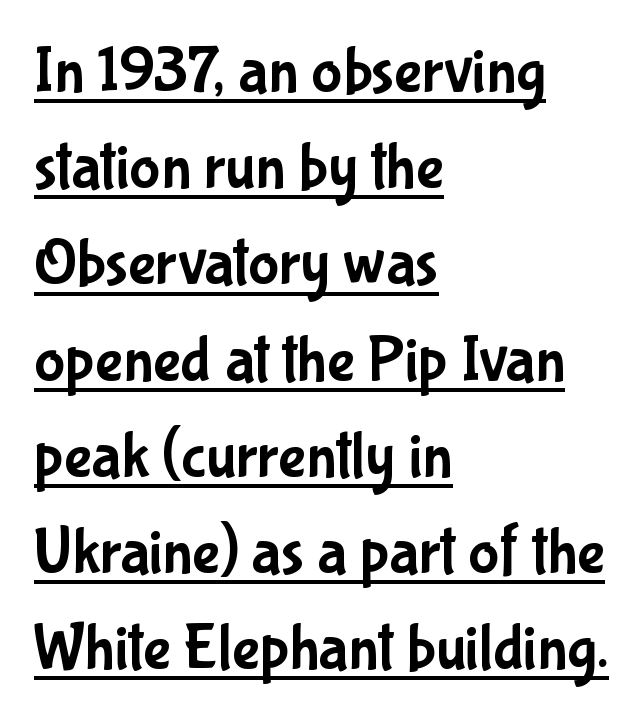
Does extra space separate the letters? No, they use regular spacing. Quick note: interline space is typical. The letters advance in unequal steps, a hallmark of proportional type. Does the type have serifs? No, each stem ends abruptly.
